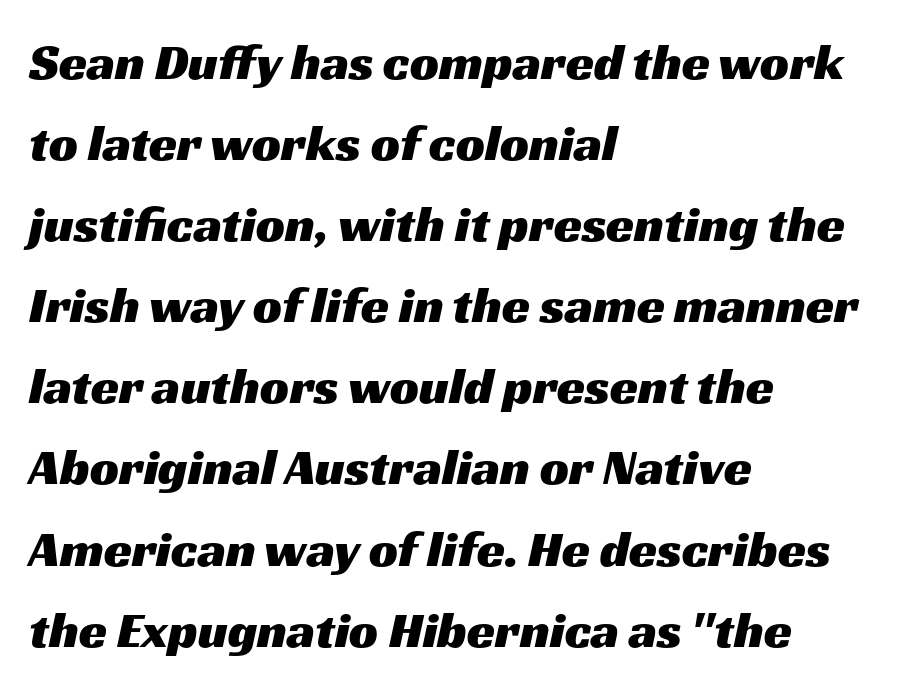
Type style note: lacks serifs. Honestly, there is no underline to notice here at all. Honestly, the letter spacing is just normal — you wouldn't notice it. Visually the block forms a straight wall on the left and a jagged coastline on the right. Normally led — the rows are evenly, conventionally spaced. You could not count columns in this text — the font is proportionally spaced.
